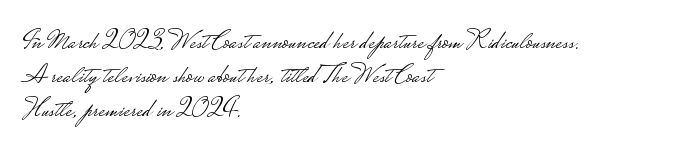
Q: Is the text bold? A: No.
Q: Is the text italic (slanted)? A: Yes.
Q: Is the text underlined? A: No.
Q: How is the paragraph aligned? A: Left-aligned.
Q: Is the spacing between letters normal or unusually wide? A: Normal.
Q: Is the spacing between lines tight, normal or loose? A: Normal.
